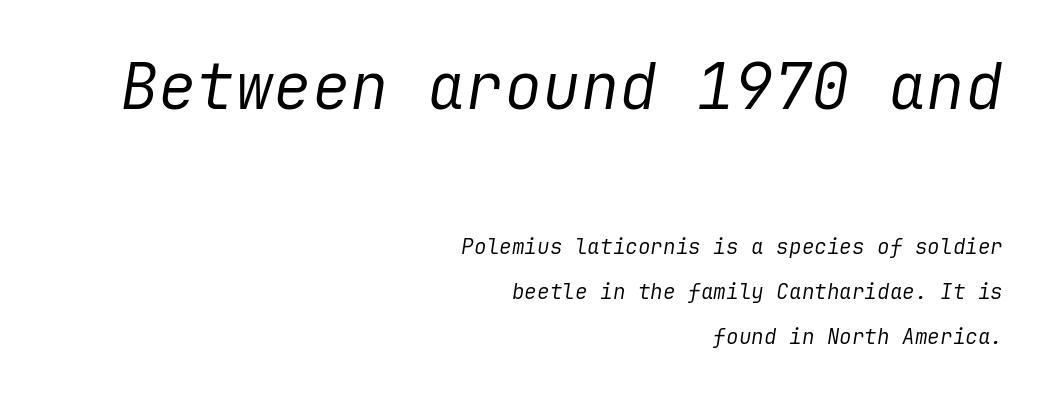
The image shows 64 px regular-weight type, italic (leaning right); set right-aligned, loose line spacing (2.15x), normal letter spacing, not underlined; the first (top) block is 3.05x larger; low stroke contrast and a medium x-height.
